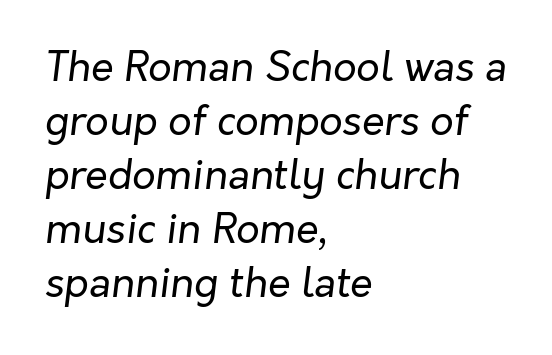
The image shows 41 px regular-weight type, italic (leaning right); set left-aligned, normal line spacing (1.32x), normal letter spacing, not underlined; low stroke contrast and a medium x-height.
